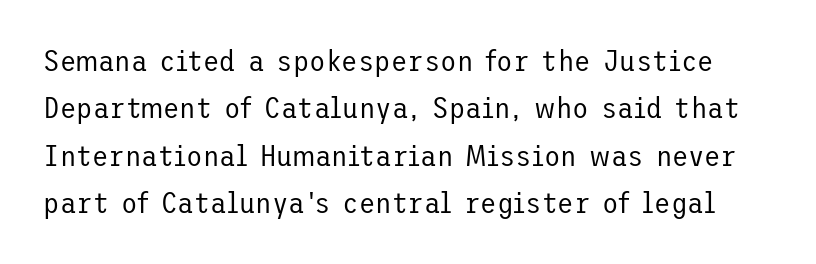
Q: Is the text bold? A: No.
Q: Is the text italic (slanted)? A: No, it is upright.
Q: Is the typeface a serif or a sans-serif typeface? A: Sans-serif.
Q: Is the text underlined? A: No.
Q: Is the spacing between letters normal or unusually wide? A: Normal.
Q: Is the spacing between lines tight, normal or loose? A: Normal.
Q: Width (condensed, normal, or wide)? A: Normal.
Q: Stroke contrast? A: Low.
Q: x-height? A: Medium.
